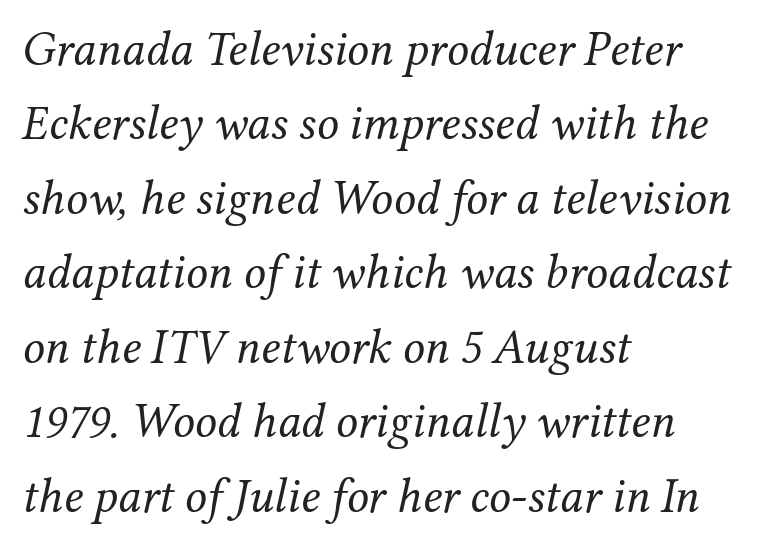
The image shows 49 px regular-weight serif type, italic (leaning right); set left-aligned, normal line spacing (1.52x), normal letter spacing, not underlined; medium stroke contrast and a medium x-height.
